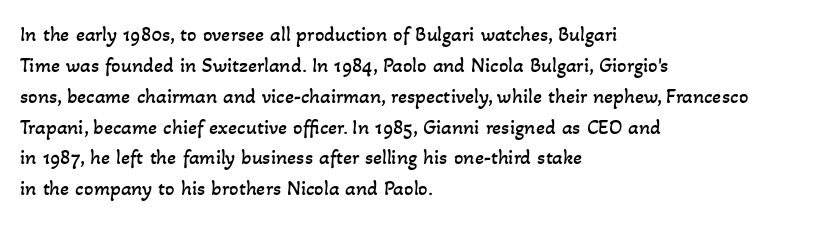
The face used here is rendered with its standard letterfit. The typesetter chose a ragged-right arrangement here. Quick note: interline space is typical. Letters rest on an invisible, unmarked baseline. The face looks like a standard text weight, possibly lighter.
